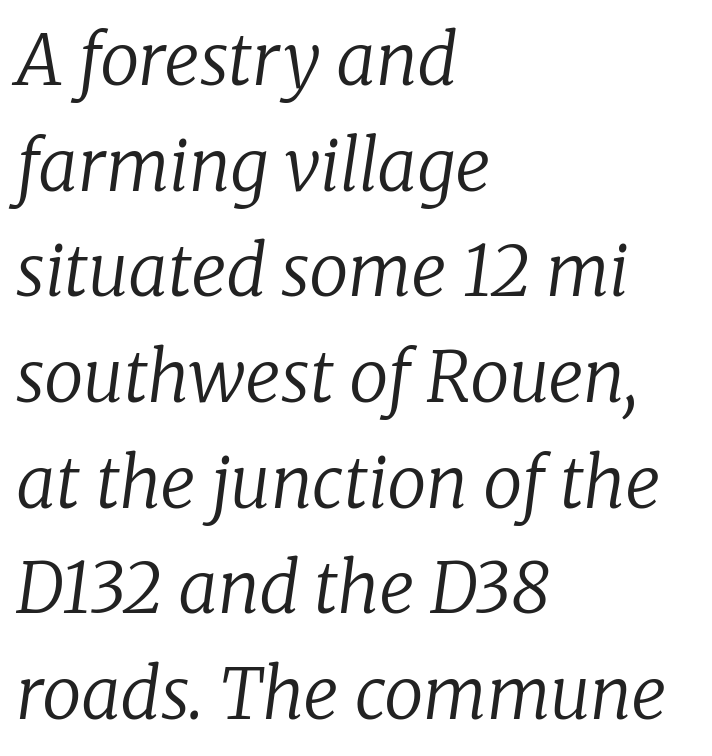
Q: Is the text bold? A: No.
Q: Is the text italic (slanted)? A: Yes, it leans right by about 8 degrees.
Q: Is the typeface a serif or a sans-serif typeface? A: Serif.
Q: Is the text underlined? A: No.
Q: How is the paragraph aligned? A: Left-aligned.
Q: Is the spacing between letters normal or unusually wide? A: Normal.
Q: Is the spacing between lines tight, normal or loose? A: Normal.
Q: Width (condensed, normal, or wide)? A: Normal.
Q: Stroke contrast? A: Low.
Q: x-height? A: Medium.
Q: Monospaced? A: No.
